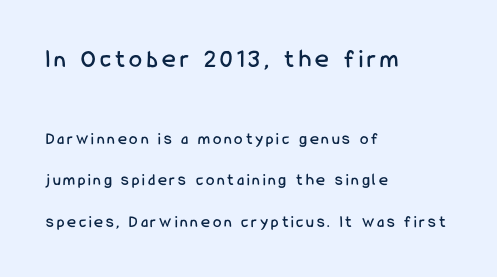
Every character sits straight up, as roman type does. Notice the wide empty band between every row — that's loose leading. Beneath every word, the page is bare. Casual observation: everything's shoved over to the left.
